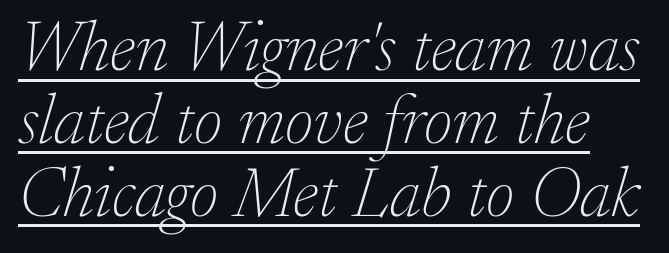
{"serif": "yes", "italic": "yes", "lean": "right", "slant_degrees": 17, "bold": "no", "weight": "thin", "width": "normal", "stroke_contrast": "low", "x_height": "small", "monospaced": "no", "underline": "yes", "line_spacing": "tight", "line_spacing_ratio": 1.04, "letter_spacing": "normal", "letter_spacing_em": 0.0, "glyph_px": 70}
